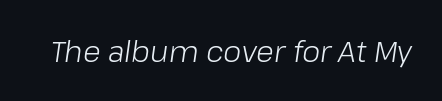
The image shows 29 px light type, italic (leaning right); set normal letter spacing, not underlined; low stroke contrast and a medium x-height.
